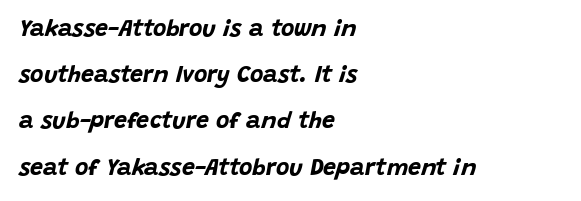
{"italic": "yes", "lean": "right", "slant_degrees": 15, "bold": "yes", "underline": "no", "align": "left", "line_spacing": "loose", "line_spacing_ratio": 2.01, "letter_spacing": "normal", "letter_spacing_em": 0.0, "glyph_px": 23}
